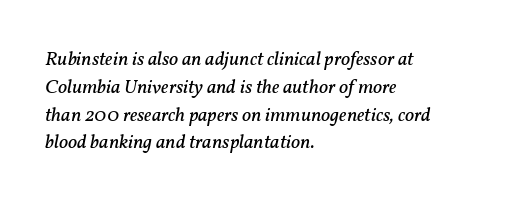
Q: Is the text bold? A: No.
Q: Is the text italic (slanted)? A: Yes, it leans right by about 11 degrees.
Q: Is the text underlined? A: No.
Q: How is the paragraph aligned? A: Left-aligned.
Q: Is the spacing between letters normal or unusually wide? A: Normal.
Q: Is the spacing between lines tight, normal or loose? A: Normal.
